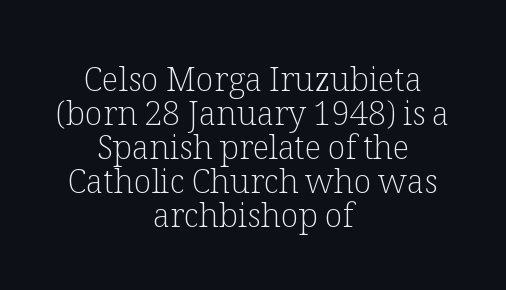
In terms of posture, this sample is upright. The words here are not underlined. Classification — serif. Between one letter and the next there's only the usual sliver of space. Stems and bowls with no extra thickness — not bold.
